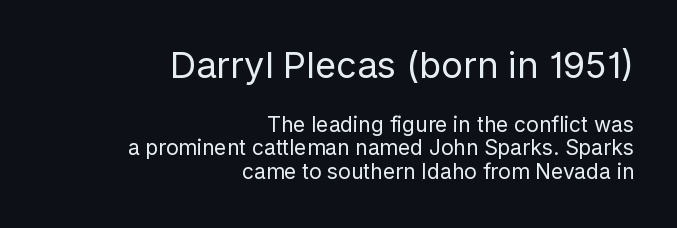
Q: Is the text bold? A: No.
Q: Is the text italic (slanted)? A: No, it is upright.
Q: Is the typeface a serif or a sans-serif typeface? A: Sans-serif.
Q: Is the text underlined? A: No.
Q: How is the paragraph aligned? A: Right-aligned.
Q: Is the spacing between letters normal or unusually wide? A: Normal.
Q: Is the spacing between lines tight, normal or loose? A: Tight.
Q: Which block of text is set in a larger size, the first (top) or the second (bottom)? A: The first (top) one.
Q: Width (condensed, normal, or wide)? A: Normal.
Q: Stroke contrast? A: Low.
Q: x-height? A: Medium.
Q: Monospaced? A: No.
